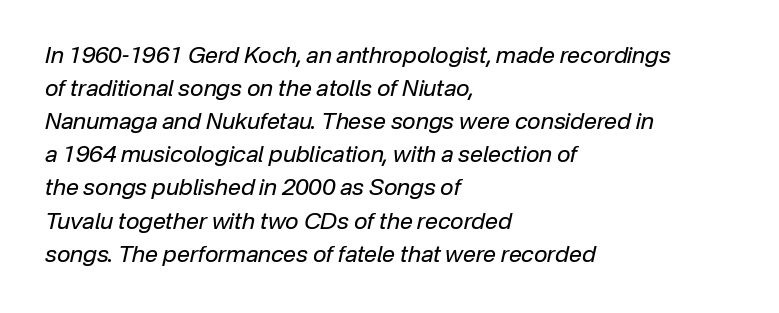
Students, observe: this is what conventionally led text looks like. These glyphs show unthickened strokes, regular width or finer. These lines were composed using italics. One-word summary of the alignment: left.
